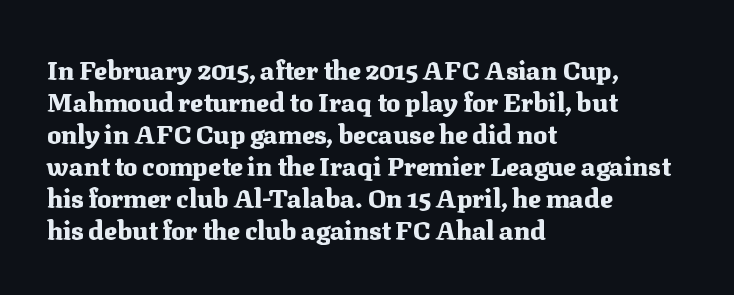
{"italic": "no", "bold": "yes", "underline": "no", "align": "left", "line_spacing_ratio": 1.23, "letter_spacing": "normal", "letter_spacing_em": 0.0, "glyph_px": 26}
